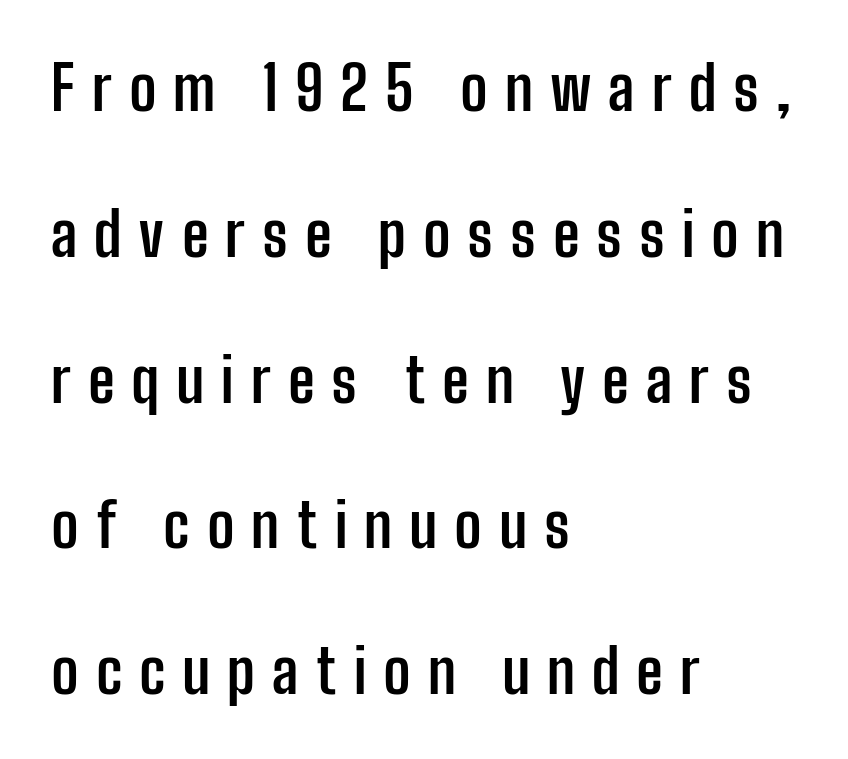
{"serif": "no", "italic": "no", "bold": "yes", "weight": "semibold", "width": "condensed", "stroke_contrast": "low", "x_height": "medium", "monospaced": "no", "underline": "no", "align": "left", "line_spacing": "loose", "line_spacing_ratio": 2.43, "letter_spacing": "wide", "letter_spacing_em": 0.28, "glyph_px": 60}
